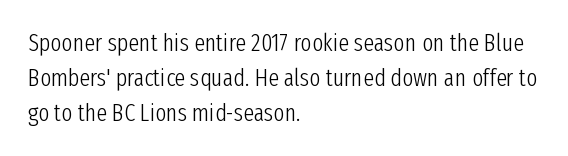
Summary of weight: not heavy and not bold. The passage shown stacks its lines at a standard gap. Upright lettering throughout. Tracking value appears to be zero — textbook default spacing.
